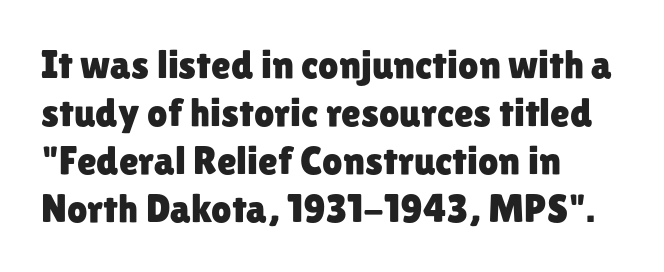
Short note: letters normally spaced. The ragged edge is on the right, which tells us the setting is flush left. Note: no serifs on the glyphs. Bare-footed words on every line.
